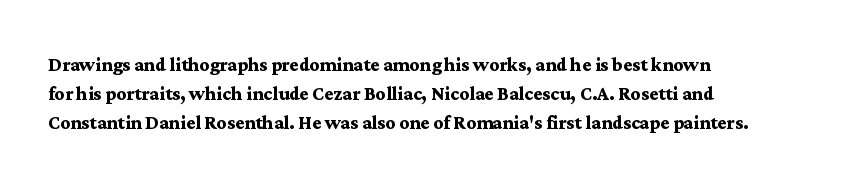
The image shows 24 px bold type, upright; set left-aligned, line spacing 1.21x, normal letter spacing, not underlined.
